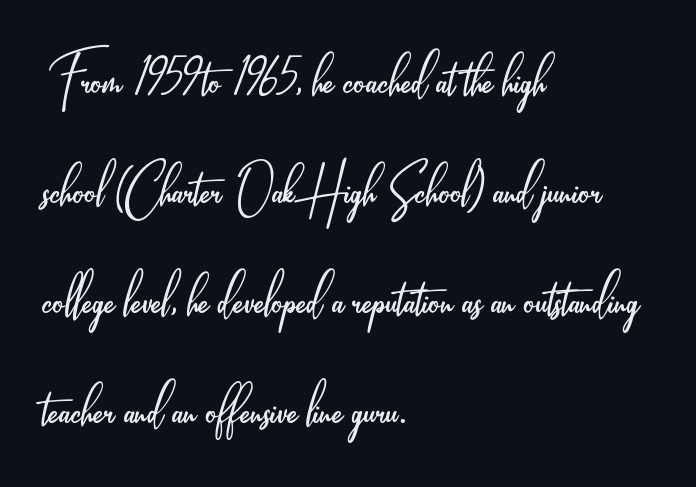
{"serif": "no", "bold": "no", "weight": "light", "width": "condensed", "stroke_contrast": "low", "x_height": "small", "monospaced": "no", "underline": "no", "align": "left", "line_spacing": "normal", "line_spacing_ratio": 1.55, "letter_spacing": "normal", "letter_spacing_em": 0.0, "glyph_px": 71}
